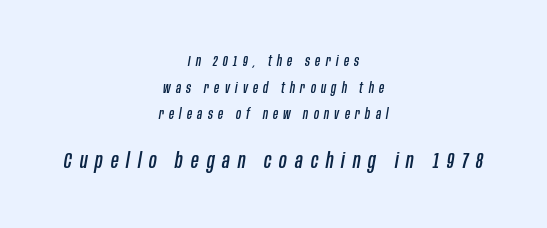
Q: Is the text italic (slanted)? A: Yes, it leans right by about 10 degrees.
Q: Is the text underlined? A: No.
Q: How is the paragraph aligned? A: Centered.
Q: Is the spacing between letters normal or unusually wide? A: Unusually wide.
Q: Is the spacing between lines tight, normal or loose? A: Loose.
Q: Which block of text is set in a larger size, the first (top) or the second (bottom)? A: The second (bottom) one.
